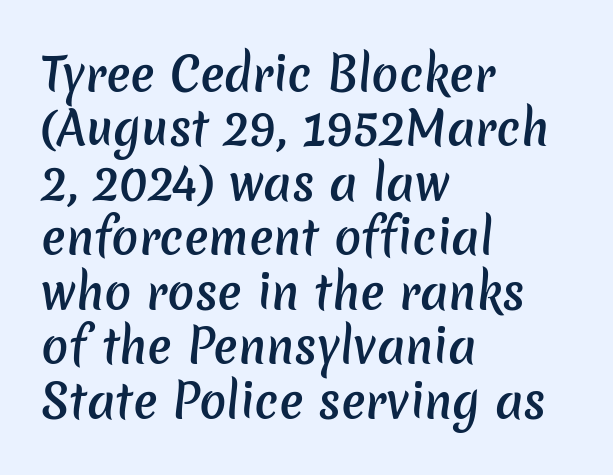
The image shows 45 px semibold sans-serif type; set left-aligned, line spacing 1.21x, normal letter spacing, not underlined; low stroke contrast and a medium x-height.
